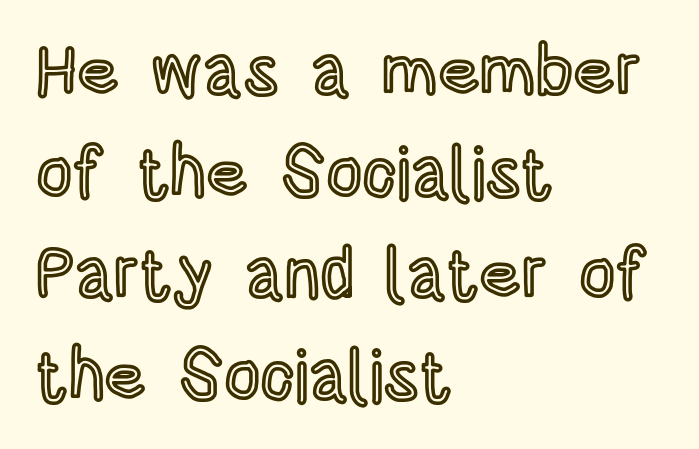
Line spacing here is normal. This rendering features lettering with no underline. Does extra space separate the letters? No, they use regular spacing. Note the varied advance widths — an 'i' is clearly narrower than an 'm'.
